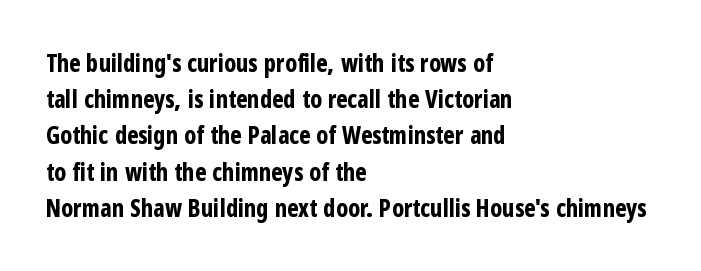
{"italic": "no", "bold": "yes", "underline": "no", "align": "left", "line_spacing": "normal", "line_spacing_ratio": 1.51, "letter_spacing": "normal", "letter_spacing_em": 0.0, "glyph_px": 24}
